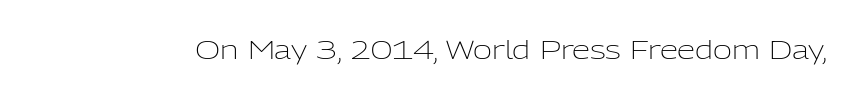
{"italic": "no", "bold": "no", "underline": "no", "letter_spacing": "normal", "letter_spacing_em": 0.0, "glyph_px": 26}
